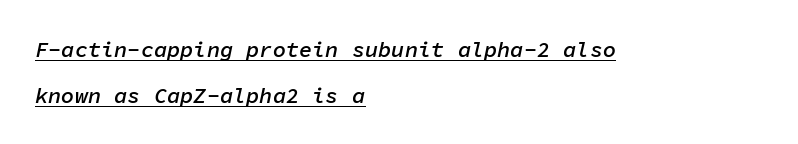
{"italic": "yes", "lean": "right", "slant_degrees": 11, "bold": "semi", "underline": "yes", "align": "left", "line_spacing": "loose", "line_spacing_ratio": 2.09, "letter_spacing": "normal", "letter_spacing_em": 0.0, "glyph_px": 22}
